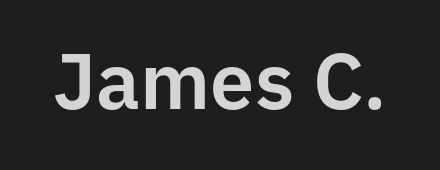
The image shows 79 px sans-serif type, upright; set normal letter spacing, not underlined; low stroke contrast and a medium x-height.
